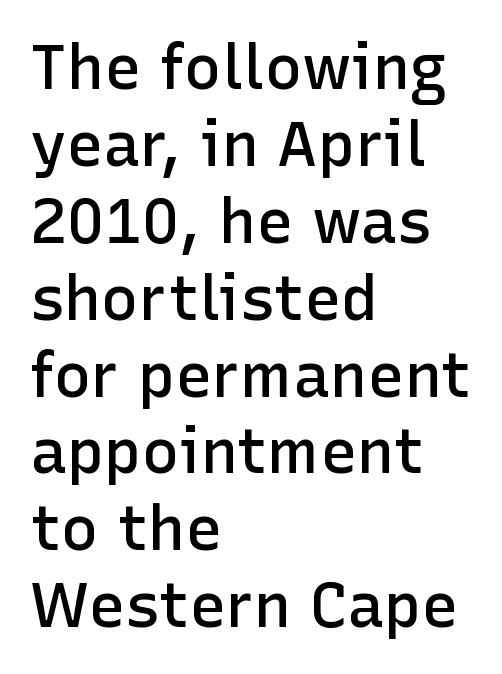
{"serif": "no", "italic": "no", "bold": "semi", "weight": "semibold", "width": "normal", "stroke_contrast": "low", "x_height": "medium", "monospaced": "no", "underline": "no", "align": "left", "line_spacing_ratio": 1.24, "letter_spacing": "normal", "letter_spacing_em": 0.0, "glyph_px": 62}
